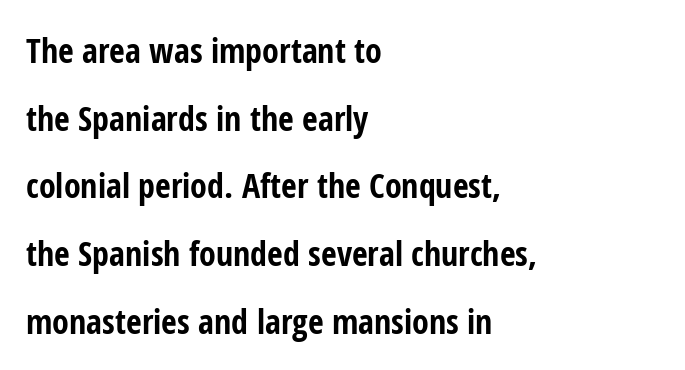
{"serif": "no", "italic": "no", "bold": "yes", "weight": "bold", "width": "condensed", "stroke_contrast": "low", "x_height": "medium", "monospaced": "no", "underline": "no", "align": "left", "line_spacing": "loose", "line_spacing_ratio": 1.99, "letter_spacing": "normal", "letter_spacing_em": 0.0, "glyph_px": 34}
